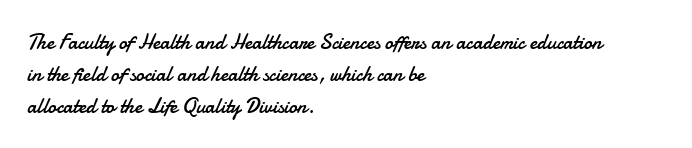
{"bold": "no", "underline": "no", "align": "left", "line_spacing": "normal", "line_spacing_ratio": 1.52, "letter_spacing": "normal", "letter_spacing_em": 0.0, "glyph_px": 21}
